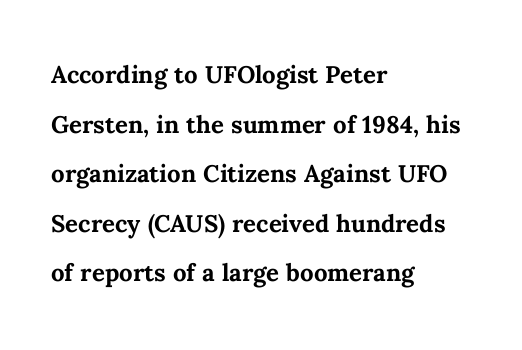
{"italic": "no", "bold": "yes", "weight": "semibold", "width": "normal", "stroke_contrast": "medium", "x_height": "medium", "monospaced": "no", "underline": "no", "align": "left", "line_spacing": "normal", "line_spacing_ratio": 1.55, "letter_spacing": "normal", "letter_spacing_em": 0.0, "glyph_px": 32}
